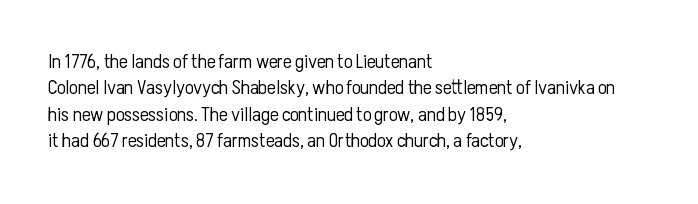
{"italic": "no", "bold": "no", "underline": "no", "align": "left", "line_spacing": "normal", "line_spacing_ratio": 1.32, "letter_spacing": "normal", "letter_spacing_em": 0.0, "glyph_px": 20}
